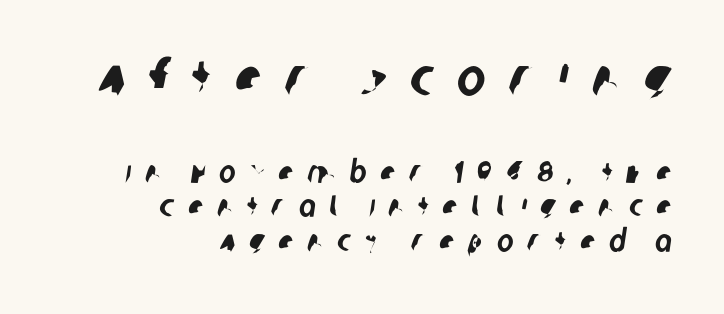
Q: Is the typeface a serif or a sans-serif typeface? A: Sans-serif.
Q: Is the text underlined? A: No.
Q: How is the paragraph aligned? A: Right-aligned.
Q: Is the spacing between letters normal or unusually wide? A: Unusually wide.
Q: Is the spacing between lines tight, normal or loose? A: Tight.
Q: Which block of text is set in a larger size, the first (top) or the second (bottom)? A: The first (top) one.
Q: Width (condensed, normal, or wide)? A: Condensed.
Q: Stroke contrast? A: Low.
Q: x-height? A: Large.
Q: Monospaced? A: No.
